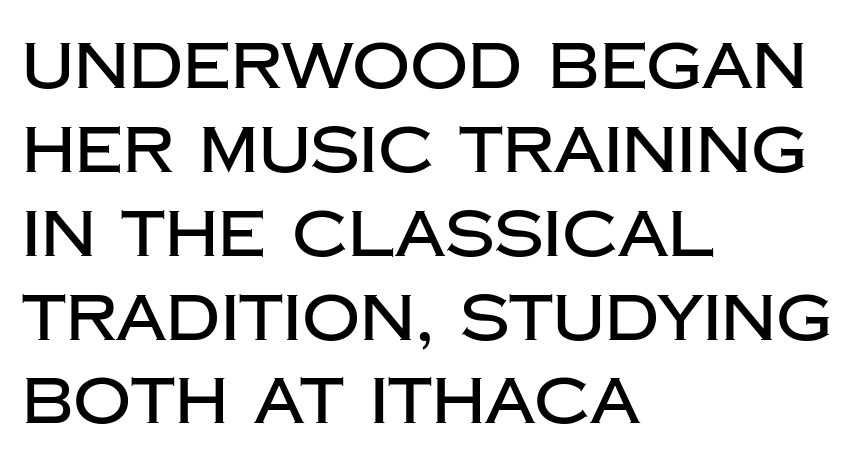
Note the varied advance widths — an 'i' is clearly narrower than an 'm'. Layout note: lines flush left. The font's upright variant was chosen for this text. What stands out about the letter spacing? Nothing — it is the standard amount. Type without underlining.
